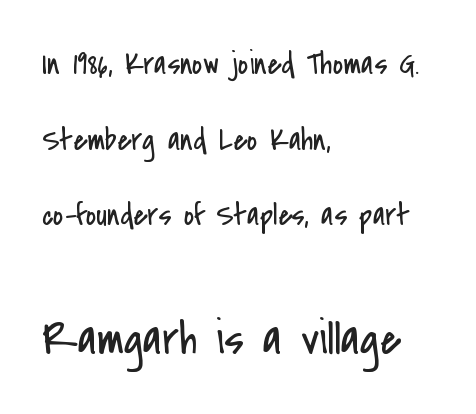
{"serif": "no", "italic": "no", "bold": "no", "weight": "regular", "width": "condensed", "stroke_contrast": "low", "x_height": "small", "monospaced": "no", "underline": "no", "align": "left", "line_spacing": "loose", "line_spacing_ratio": 2.36, "letter_spacing": "normal", "letter_spacing_em": 0.0, "larger_block": "second", "size_ratio": 1.5, "glyph_px": 48}
